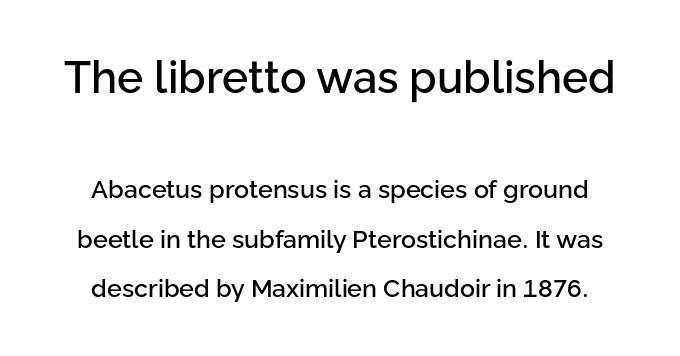
Q: Is the text italic (slanted)? A: No, it is upright.
Q: Is the typeface a serif or a sans-serif typeface? A: Sans-serif.
Q: Is the text underlined? A: No.
Q: Is the spacing between letters normal or unusually wide? A: Normal.
Q: Is the spacing between lines tight, normal or loose? A: Loose.
Q: Which block of text is set in a larger size, the first (top) or the second (bottom)? A: The first (top) one.
Q: Width (condensed, normal, or wide)? A: Normal.
Q: Stroke contrast? A: Low.
Q: x-height? A: Medium.
Q: Monospaced? A: No.
